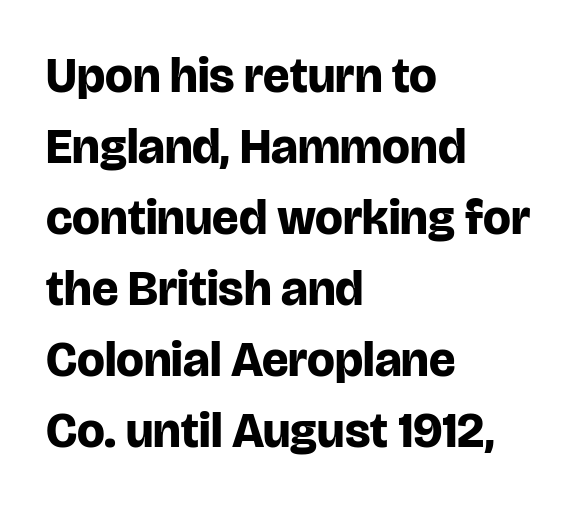
The image shows 49 px bold sans-serif type, upright; set left-aligned, normal line spacing (1.45x), normal letter spacing, not underlined; low stroke contrast and a large x-height.
